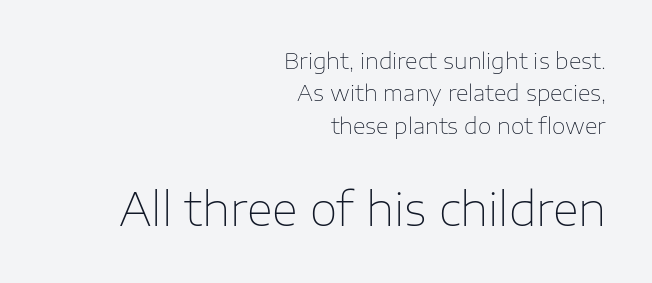
The image shows 45 px thin sans-serif type, upright; set right-aligned, normal line spacing (1.47x), normal letter spacing, not underlined; the second (bottom) block is 2.05x larger; low stroke contrast and a medium x-height.
